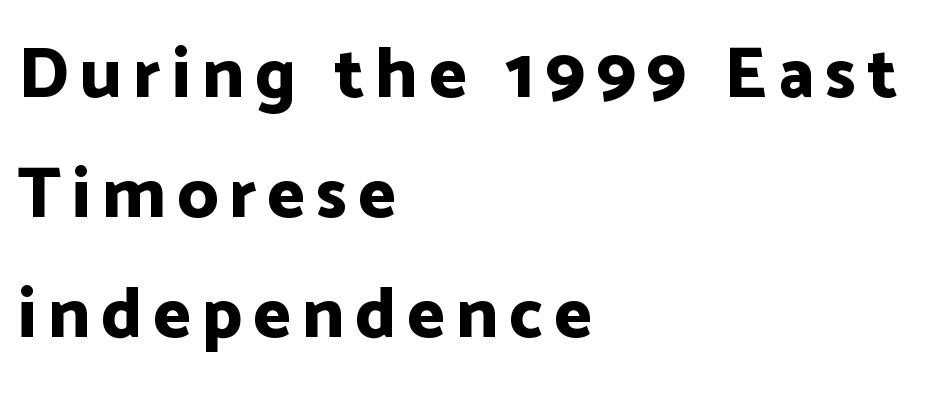
The image shows 71 px bold sans-serif type, upright; set left-aligned, normal line spacing (1.69x), not underlined; low stroke contrast and a medium x-height.
